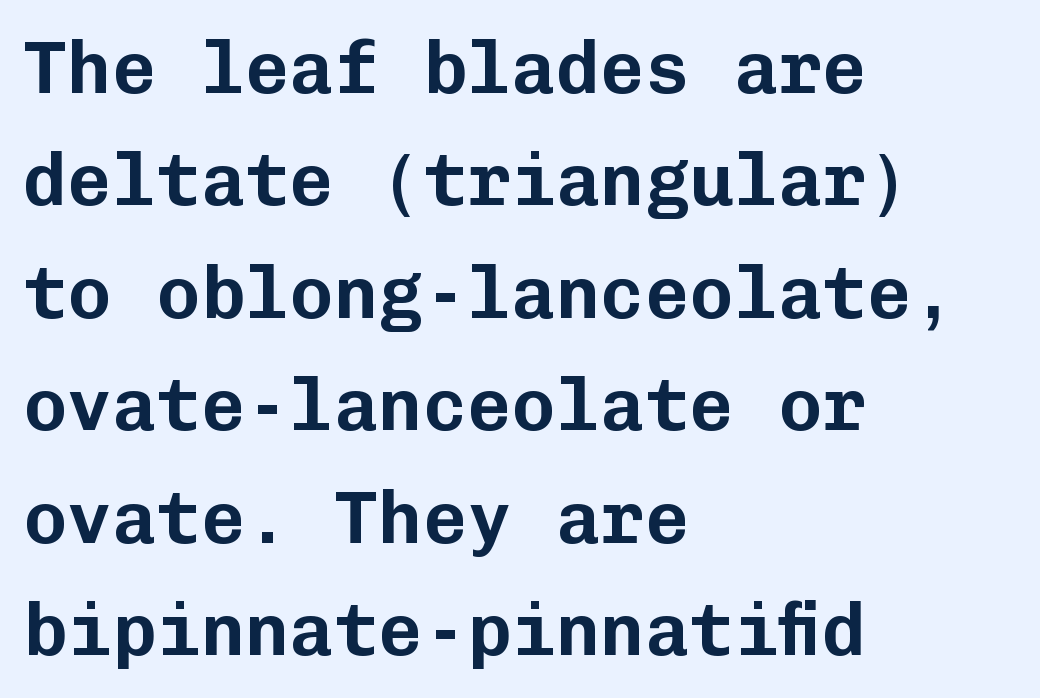
This is the regular roman posture of the typeface. Looks like terminal output: every glyph gets an equal slot. Rule under the text: the space is simply empty. The passage shown is typeset with a sans-serif family.
